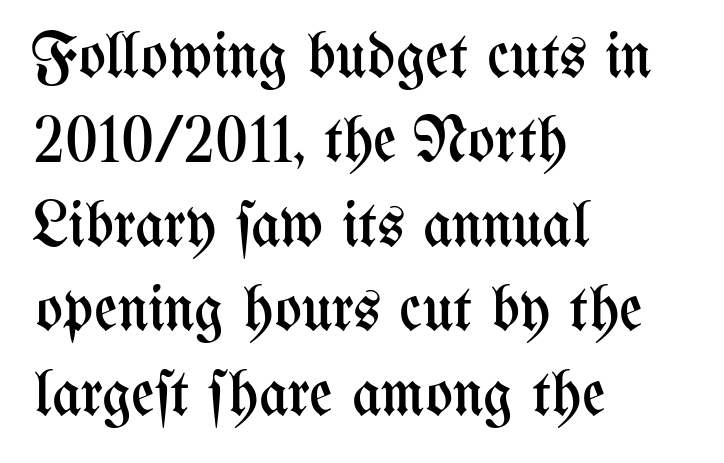
Q: Is the text bold? A: No.
Q: Is the text italic (slanted)? A: No, it is upright.
Q: Is the text underlined? A: No.
Q: How is the paragraph aligned? A: Left-aligned.
Q: Is the spacing between letters normal or unusually wide? A: Normal.
Q: Is the spacing between lines tight, normal or loose? A: Normal.
Q: Width (condensed, normal, or wide)? A: Condensed.
Q: Stroke contrast? A: Medium.
Q: x-height? A: Medium.
Q: Monospaced? A: No.
